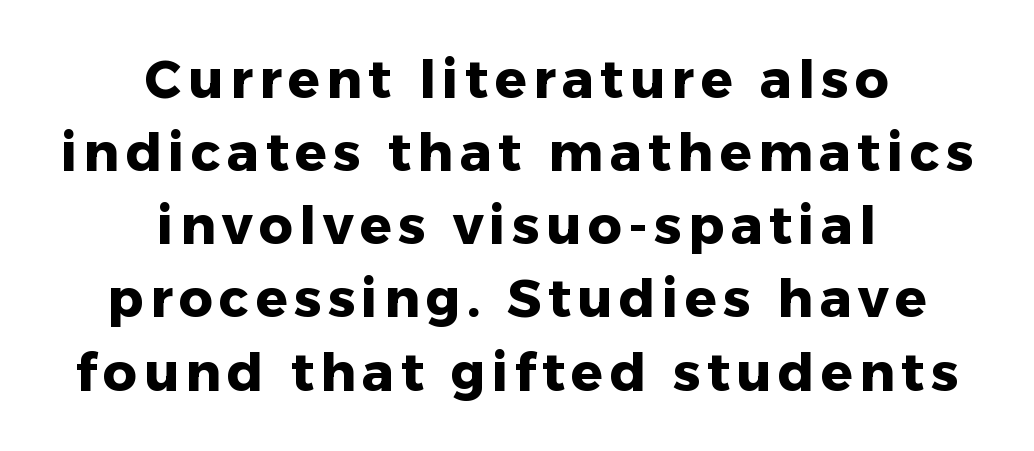
{"serif": "no", "italic": "no", "bold": "yes", "weight": "heavy", "width": "normal", "stroke_contrast": "low", "x_height": "medium", "monospaced": "no", "underline": "no", "align": "center", "line_spacing": "normal", "line_spacing_ratio": 1.38, "glyph_px": 53}
